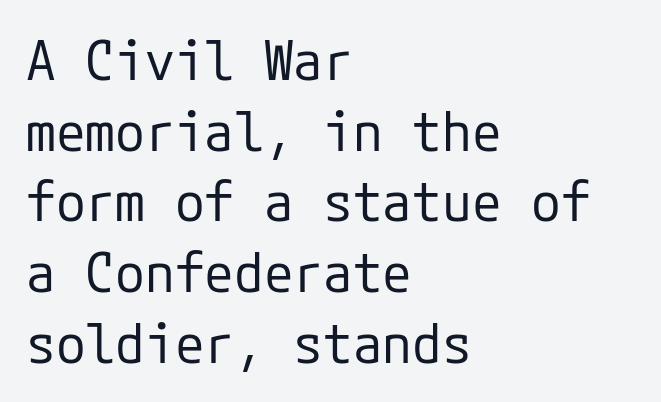
{"serif": "no", "italic": "no", "bold": "no", "weight": "regular", "width": "normal", "stroke_contrast": "low", "x_height": "medium", "underline": "no", "align": "left", "line_spacing": "normal", "line_spacing_ratio": 1.31, "letter_spacing": "normal", "letter_spacing_em": 0.0, "glyph_px": 54}
